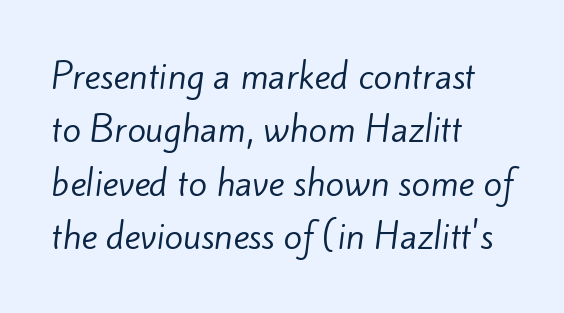
Q: Is the text bold? A: No.
Q: Is the typeface a serif or a sans-serif typeface? A: Sans-serif.
Q: Is the text underlined? A: No.
Q: How is the paragraph aligned? A: Left-aligned.
Q: Is the spacing between letters normal or unusually wide? A: Normal.
Q: Is the spacing between lines tight, normal or loose? A: Normal.
Q: Width (condensed, normal, or wide)? A: Normal.
Q: Stroke contrast? A: Low.
Q: x-height? A: Small.
Q: Monospaced? A: No.
